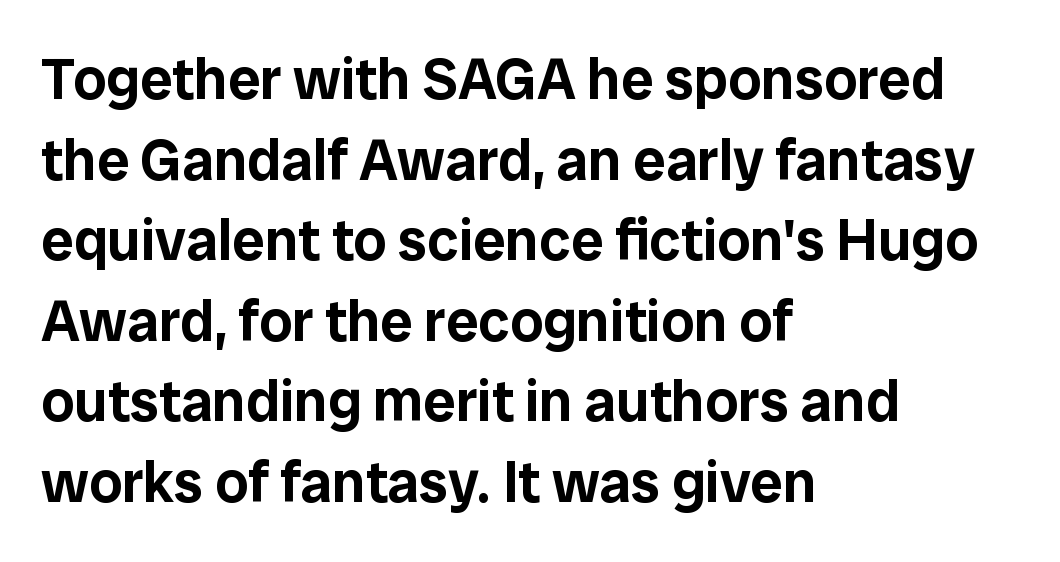
{"serif": "no", "italic": "no", "width": "normal", "stroke_contrast": "low", "x_height": "medium", "monospaced": "no", "underline": "no", "align": "left", "line_spacing": "normal", "line_spacing_ratio": 1.39, "letter_spacing": "normal", "letter_spacing_em": 0.0, "glyph_px": 58}
